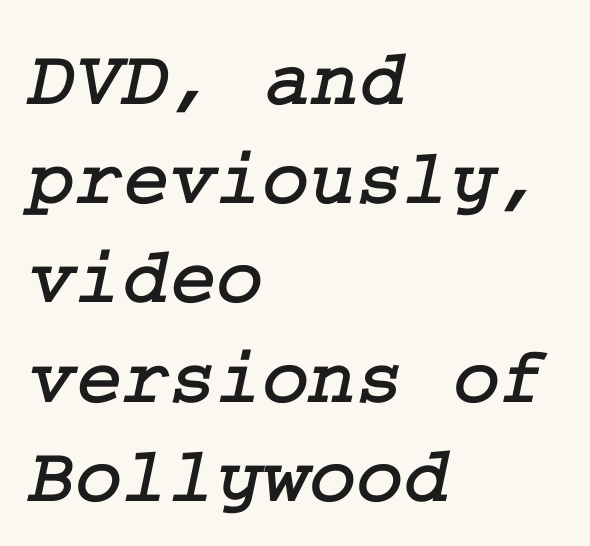
{"serif": "yes", "width": "normal", "stroke_contrast": "low", "x_height": "medium", "underline": "no", "align": "left", "line_spacing_ratio": 1.24, "letter_spacing": "normal", "letter_spacing_em": 0.0, "glyph_px": 80}
